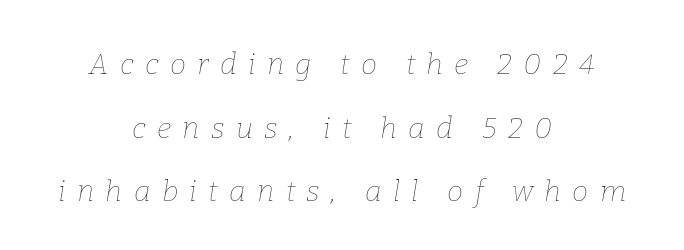
Q: Is the text bold? A: No.
Q: Is the text italic (slanted)? A: Yes, it leans right by about 9 degrees.
Q: Is the text underlined? A: No.
Q: How is the paragraph aligned? A: Centered.
Q: Is the spacing between letters normal or unusually wide? A: Unusually wide.
Q: Is the spacing between lines tight, normal or loose? A: Loose.
Q: Width (condensed, normal, or wide)? A: Normal.
Q: Stroke contrast? A: Low.
Q: x-height? A: Medium.
Q: Monospaced? A: No.
